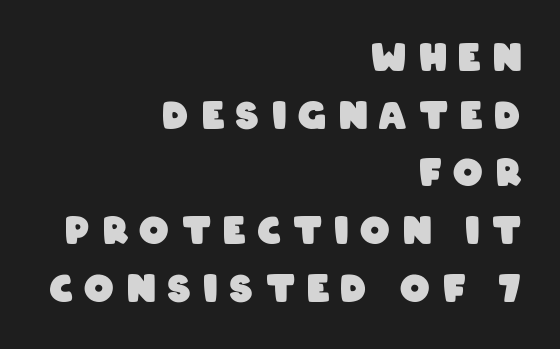
The image shows 37 px heavy, condensed sans-serif type; set right-aligned, normal line spacing (1.56x), unusually wide letter spacing (+0.33 em), not underlined; low stroke contrast and a large x-height.
